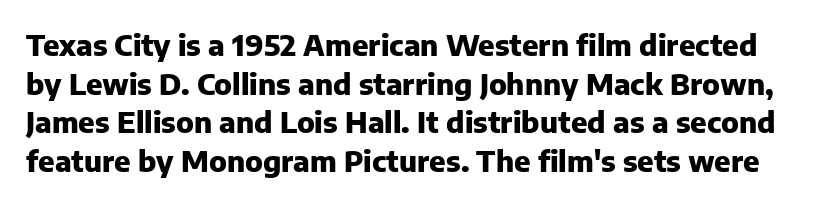
{"serif": "no", "italic": "no", "bold": "yes", "weight": "heavy", "width": "normal", "stroke_contrast": "low", "x_height": "medium", "monospaced": "no", "underline": "no", "line_spacing": "normal", "line_spacing_ratio": 1.33, "letter_spacing": "normal", "letter_spacing_em": 0.0, "glyph_px": 29}
